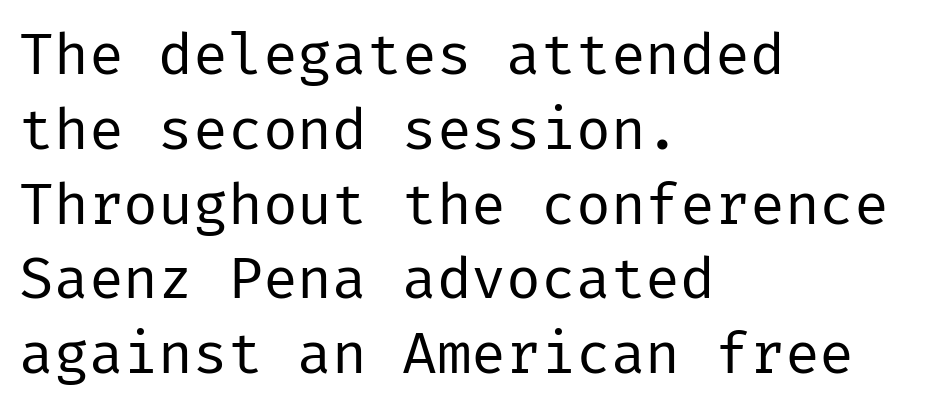
The lettering stays uniformly vertical, giving the passage a roman look. A sans-serif font was chosen for this passage. The passage is arranged the way most books set body copy — flush left. Plain, unruled lines of type. Does the leading feel generous? No, just average.
